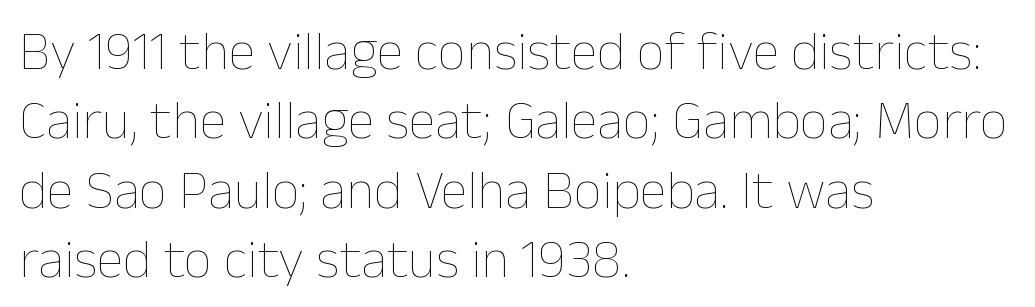
{"italic": "no", "bold": "no", "weight": "thin", "width": "normal", "stroke_contrast": "low", "x_height": "medium", "monospaced": "no", "underline": "no", "align": "left", "line_spacing": "normal", "line_spacing_ratio": 1.26, "letter_spacing": "normal", "letter_spacing_em": 0.0, "glyph_px": 55}
